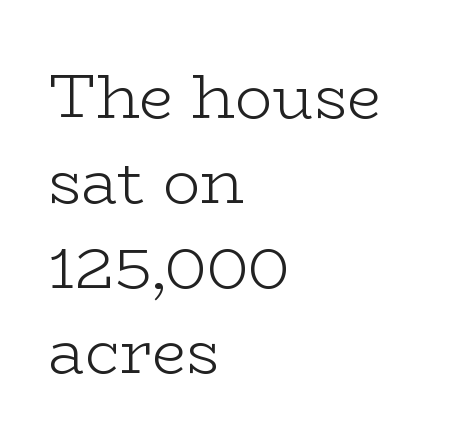
The image shows 62 px light, wide serif type, upright; set left-aligned, normal line spacing (1.37x), normal letter spacing, not underlined; low stroke contrast and a medium x-height.
